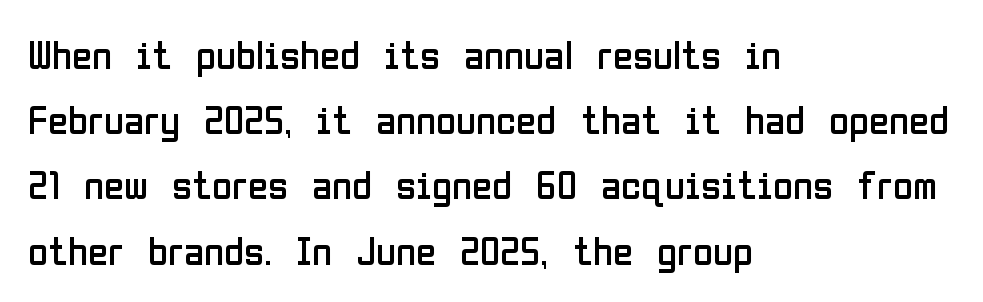
Descenders hang freely into open space. Baseline-to-baseline distance is the conventional proportion of letter height. The letters sit at their default tracking, neither squeezed nor spread. Unlike a traditional serif, this face leaves its strokes unadorned. The ragged edge is on the right, which tells us the setting is flush left.
